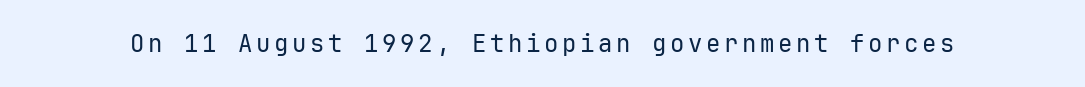
The image shows 24 px text type, upright; set not underlined.
